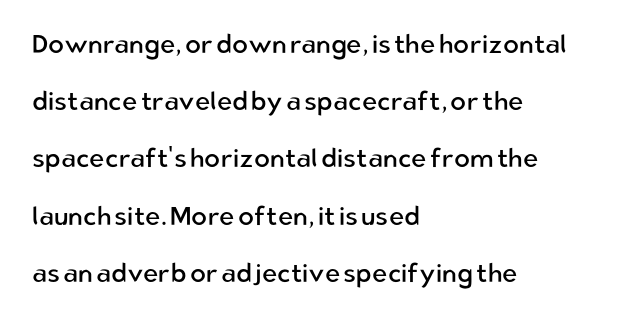
{"italic": "no", "bold": "no", "underline": "no", "align": "left", "line_spacing": "loose", "line_spacing_ratio": 2.2, "letter_spacing": "normal", "letter_spacing_em": 0.0, "glyph_px": 26}
